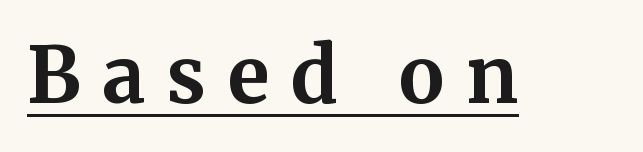
The image shows 77 px bold serif type, upright; set unusually wide letter spacing (+0.28 em), underlined; medium stroke contrast and a medium x-height.
